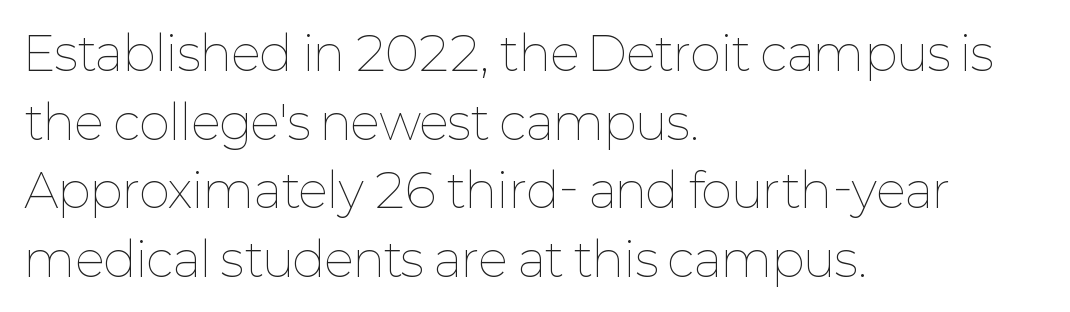
Spacing verdict: proportional, widths tailored to each character. Whoever set this chose a conventional vertical rhythm. Rule under the text: the space is simply empty. Horizontally, the lines are justified to the leading edge only. Posture: straight, roman, zero tilt.
